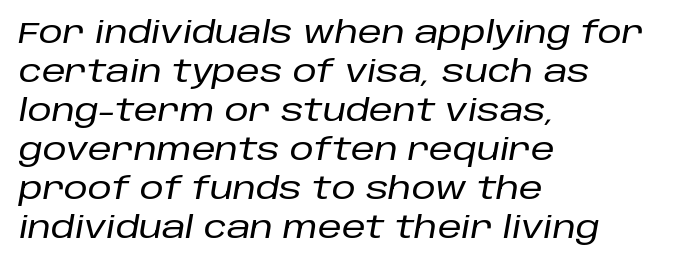
The image shows 30 px text type, italic (leaning right); set left-aligned, normal line spacing (1.3x), normal letter spacing, not underlined; low stroke contrast and a large x-height.
